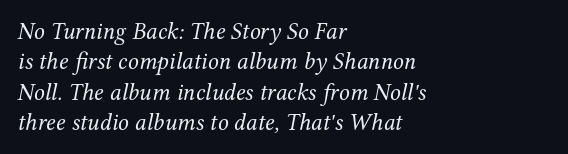
The image shows 24 px text type, italic (leaning right); set left-aligned, normal line spacing (1.27x), normal letter spacing, not underlined.
